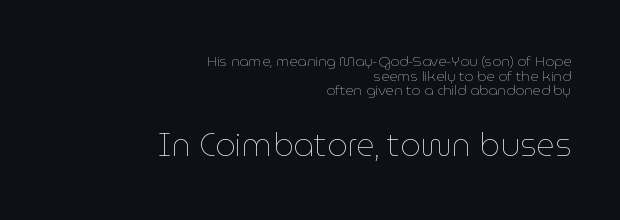
These lines were composed using upright roman letters. If you measured baseline to baseline, you'd find a short distance. The rendering keeps characters at their native spacing. Each letter keeps its own natural width here, so spacing adapts to shape. The gap between lines stays unmarked.
